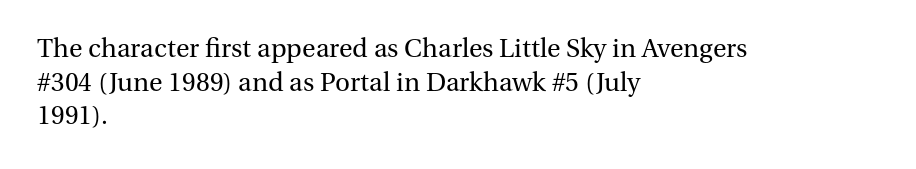
The image shows 26 px text type, upright; set left-aligned, normal line spacing (1.29x), normal letter spacing, not underlined.
